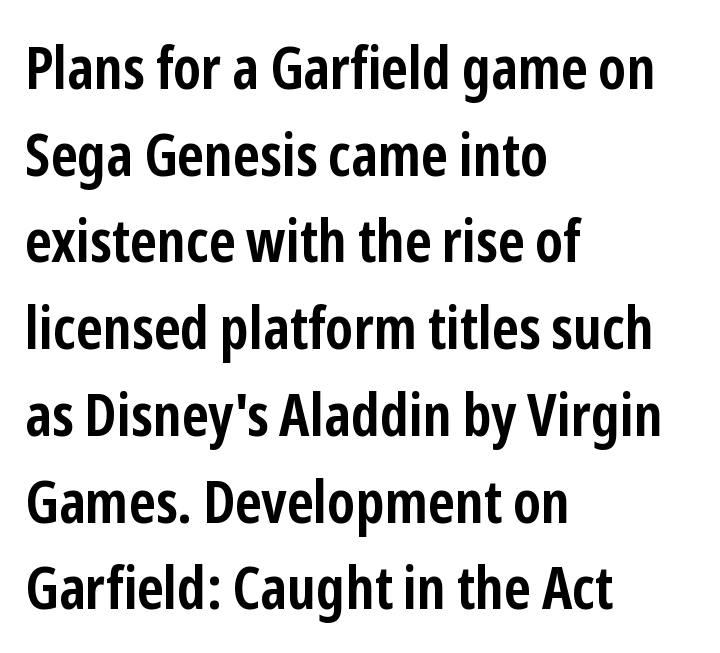
{"serif": "no", "italic": "no", "bold": "yes", "weight": "semibold", "width": "condensed", "stroke_contrast": "low", "x_height": "medium", "monospaced": "no", "underline": "no", "align": "left", "line_spacing": "normal", "line_spacing_ratio": 1.47, "letter_spacing": "normal", "letter_spacing_em": 0.0, "glyph_px": 59}
